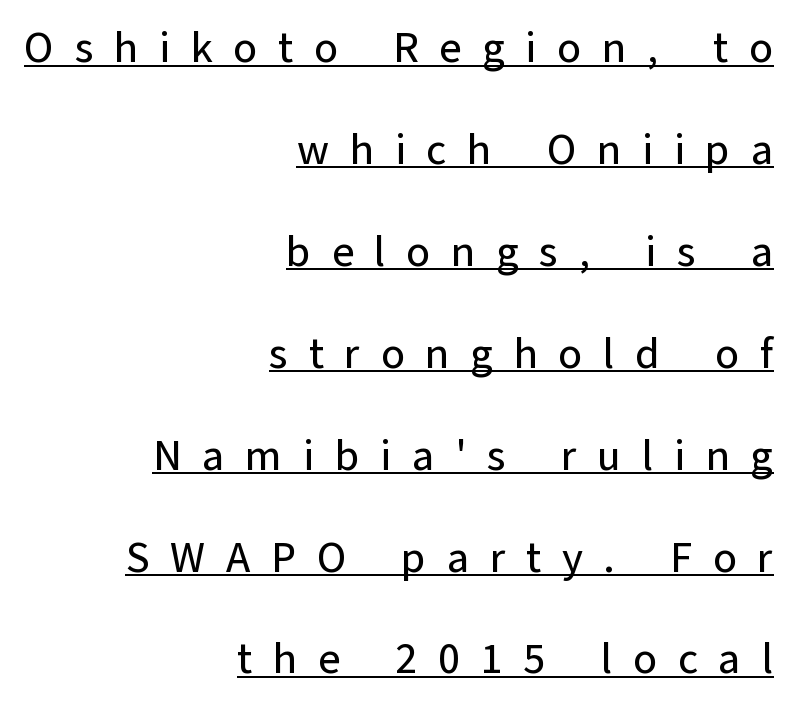
{"serif": "no", "italic": "no", "width": "normal", "stroke_contrast": "low", "x_height": "medium", "monospaced": "no", "underline": "yes", "align": "right", "line_spacing": "loose", "line_spacing_ratio": 2.37, "letter_spacing": "wide", "letter_spacing_em": 0.48, "glyph_px": 43}
